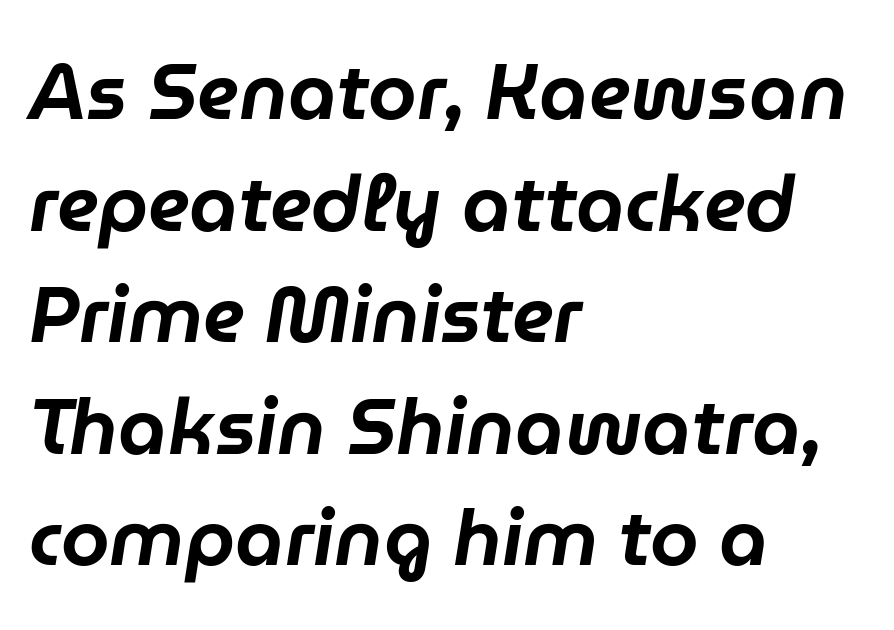
Q: Is the text italic (slanted)? A: Yes, it leans right by about 9 degrees.
Q: Is the text underlined? A: No.
Q: How is the paragraph aligned? A: Left-aligned.
Q: Is the spacing between letters normal or unusually wide? A: Normal.
Q: Is the spacing between lines tight, normal or loose? A: Normal.
Q: Width (condensed, normal, or wide)? A: Normal.
Q: Stroke contrast? A: Low.
Q: x-height? A: Medium.
Q: Monospaced? A: No.
